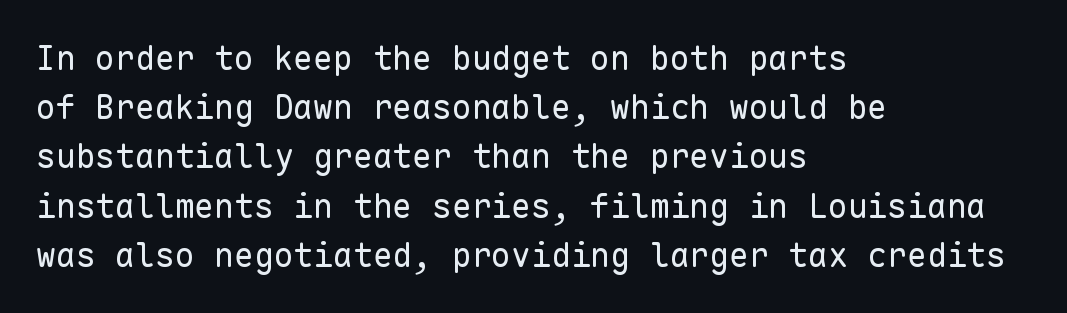
{"serif": "no", "italic": "no", "bold": "no", "weight": "regular", "width": "normal", "stroke_contrast": "low", "x_height": "medium", "monospaced": "yes", "underline": "no", "align": "left", "line_spacing": "normal", "line_spacing_ratio": 1.49, "letter_spacing": "normal", "letter_spacing_em": 0.0, "glyph_px": 33}
